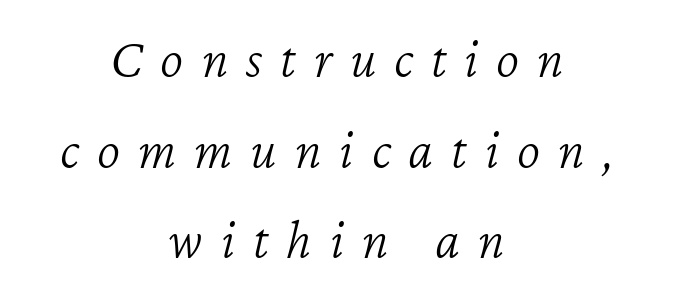
{"italic": "yes", "lean": "right", "slant_degrees": 12, "bold": "no", "weight": "light", "width": "normal", "stroke_contrast": "low", "x_height": "medium", "monospaced": "no", "underline": "no", "align": "center", "line_spacing": "normal", "line_spacing_ratio": 1.62, "letter_spacing": "wide", "letter_spacing_em": 0.32, "glyph_px": 56}
